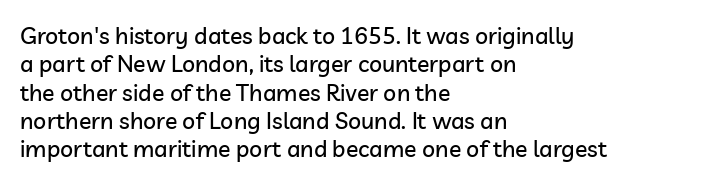
Q: Is the text italic (slanted)? A: No, it is upright.
Q: Is the text underlined? A: No.
Q: How is the paragraph aligned? A: Left-aligned.
Q: Is the spacing between letters normal or unusually wide? A: Normal.
